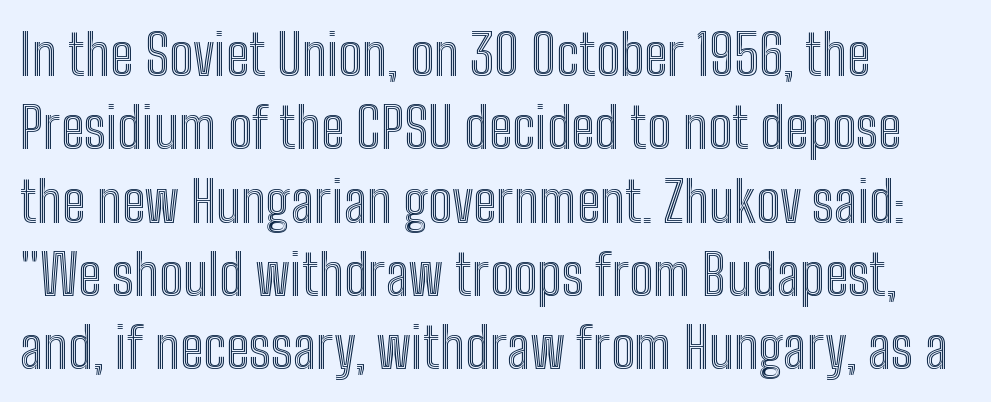
{"italic": "no", "width": "condensed", "x_height": "medium", "monospaced": "no", "underline": "no", "align": "left", "line_spacing": "normal", "line_spacing_ratio": 1.31, "letter_spacing": "normal", "letter_spacing_em": 0.0, "glyph_px": 56}
